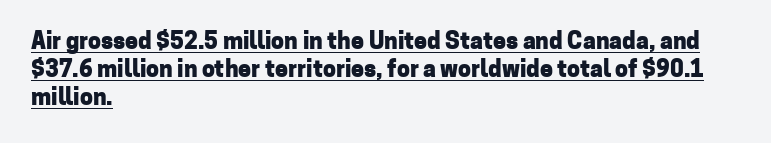
The image shows 23 px bold type, upright; set left-aligned, line spacing 1.22x, normal letter spacing, underlined.
